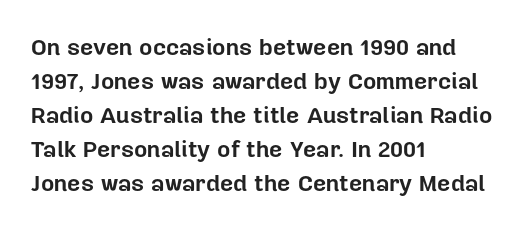
The strip under each line holds only bare page. How are the letters spaced? Ordinarily, with no added tracking. Line spacing here is normal. This rendering uses left alignment, leaving the right contour irregular. When letters stand straight like this, we call the style roman or upright. The rendering uses a bold face; every stroke is thick and dark.
